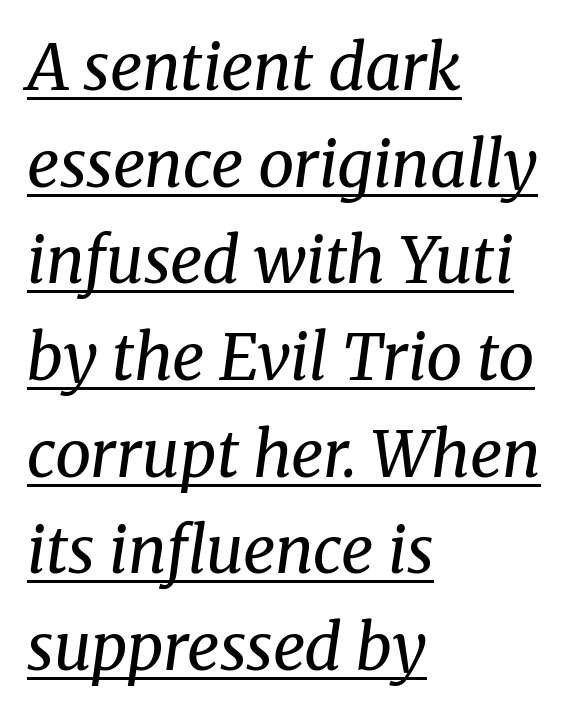
Characters are canted at an angle relative to the baseline's perpendicular. Decoration check: the copy is underlined. Character widths vary here, with narrow letters taking less room than wide ones. The rendering uses a moderate line-height, typical for paragraphs. Compared with a centered layout, this one pins lines to the left instead.
